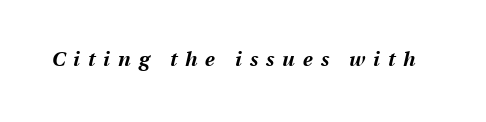
{"italic": "yes", "lean": "right", "slant_degrees": 13, "bold": "yes", "underline": "no", "letter_spacing": "wide", "letter_spacing_em": 0.4, "glyph_px": 20}
